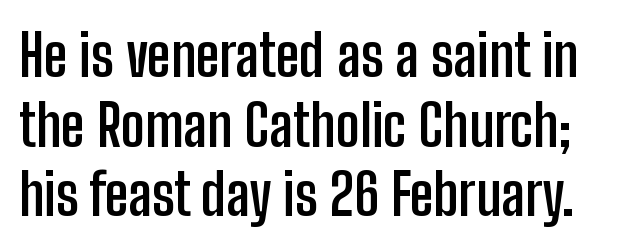
Letterform terminals end flat and unadorned throughout the passage. The rendering uses natural spacing where letterforms have individual widths. Lines of text with bare space underneath. The specimen reads as upright at a glance.
